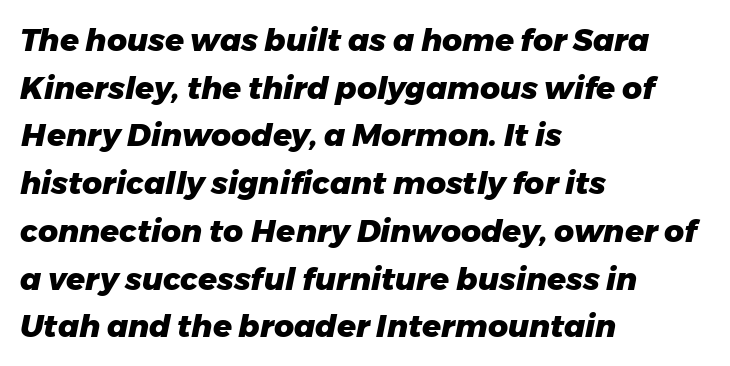
Compared with ordinary roman type, these characters are visibly tilted. Each word holds together tightly as a unit, with standard inter-letter gaps. A typesetter would call this proportional, since set widths differ per character. Leading: standard.
